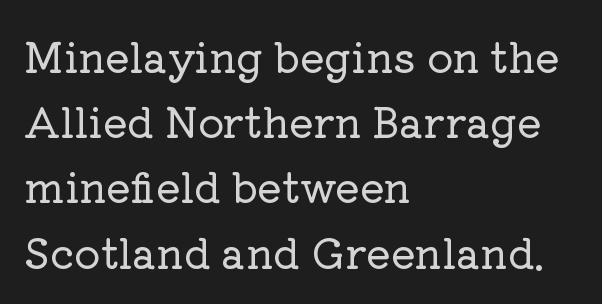
{"serif": "yes", "italic": "no", "width": "normal", "stroke_contrast": "low", "x_height": "medium", "monospaced": "no", "underline": "no", "align": "left", "line_spacing": "normal", "line_spacing_ratio": 1.59, "letter_spacing": "normal", "letter_spacing_em": 0.0, "glyph_px": 41}
